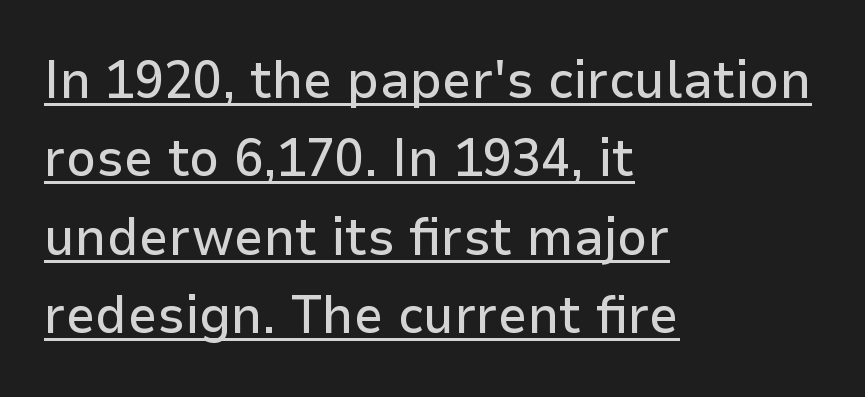
{"serif": "no", "italic": "no", "width": "normal", "stroke_contrast": "low", "x_height": "medium", "monospaced": "no", "underline": "yes", "align": "left", "line_spacing": "normal", "line_spacing_ratio": 1.48, "letter_spacing": "normal", "letter_spacing_em": 0.0, "glyph_px": 53}
